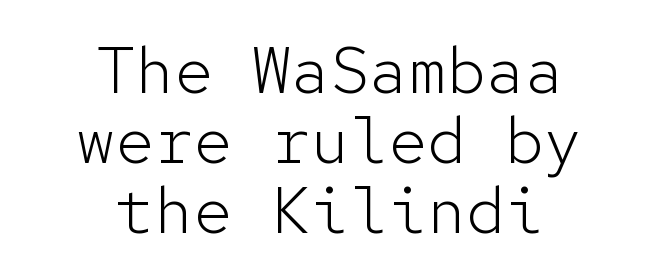
{"serif": "no", "italic": "no", "bold": "no", "weight": "light", "width": "normal", "stroke_contrast": "low", "x_height": "medium", "monospaced": "yes", "underline": "no", "align": "center", "line_spacing": "tight", "line_spacing_ratio": 1.08, "letter_spacing": "normal", "letter_spacing_em": 0.0, "glyph_px": 65}
